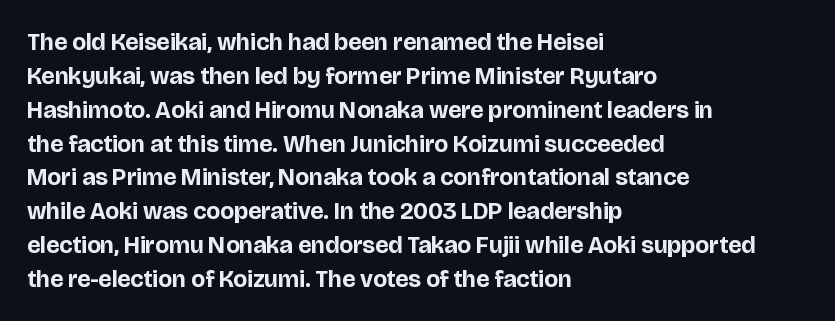
Q: Is the text bold? A: Yes.
Q: Is the text italic (slanted)? A: No, it is upright.
Q: Is the text underlined? A: No.
Q: How is the paragraph aligned? A: Left-aligned.
Q: Is the spacing between letters normal or unusually wide? A: Normal.
Q: Is the spacing between lines tight, normal or loose? A: Normal.
